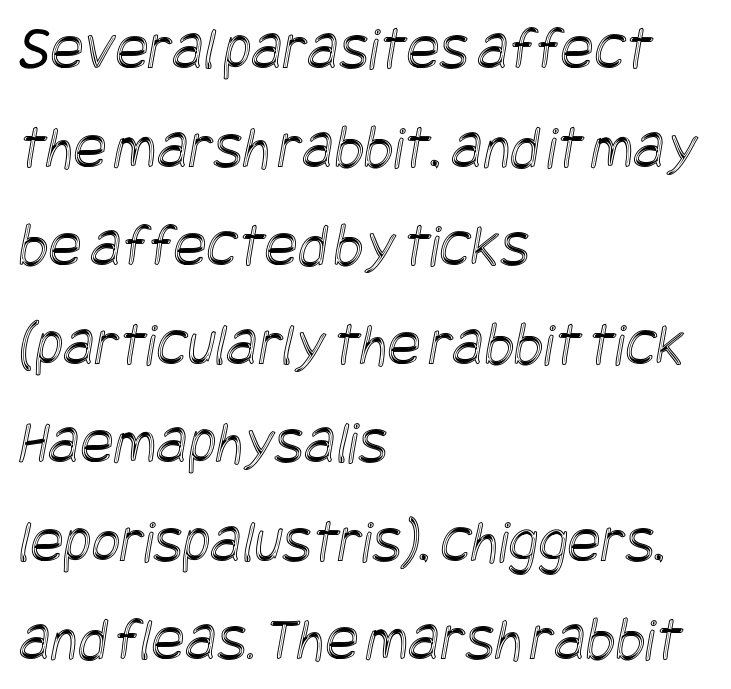
Q: Is the text underlined? A: No.
Q: How is the paragraph aligned? A: Left-aligned.
Q: Is the spacing between letters normal or unusually wide? A: Normal.
Q: Is the spacing between lines tight, normal or loose? A: Normal.
Q: Width (condensed, normal, or wide)? A: Condensed.
Q: x-height? A: Large.
